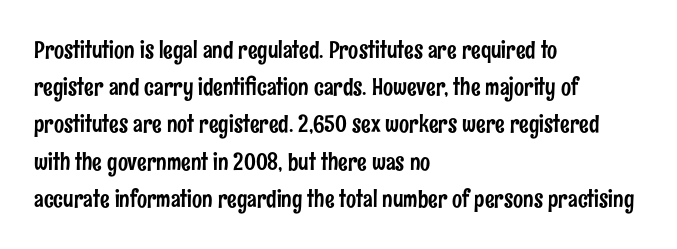
{"italic": "no", "underline": "no", "align": "left", "line_spacing": "normal", "line_spacing_ratio": 1.55, "letter_spacing": "normal", "letter_spacing_em": 0.0, "glyph_px": 24}
